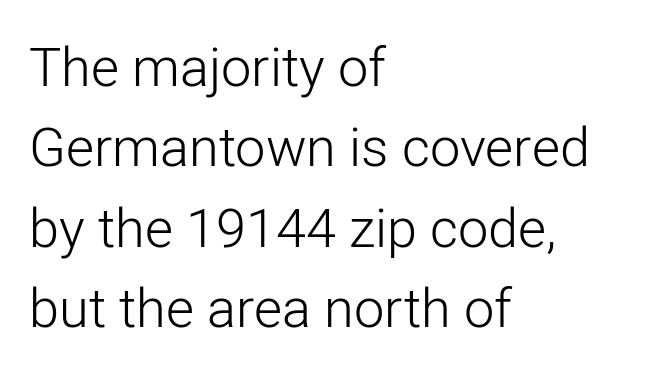
Unlike a traditional serif, this face leaves its strokes unadorned. One-word summary of the alignment: left. The passage shown stacks its lines at a standard gap. The cut favours lightness, reaching ordinary text weight at its darkest. Look at the tracking — it's just the regular setting, nothing added.
